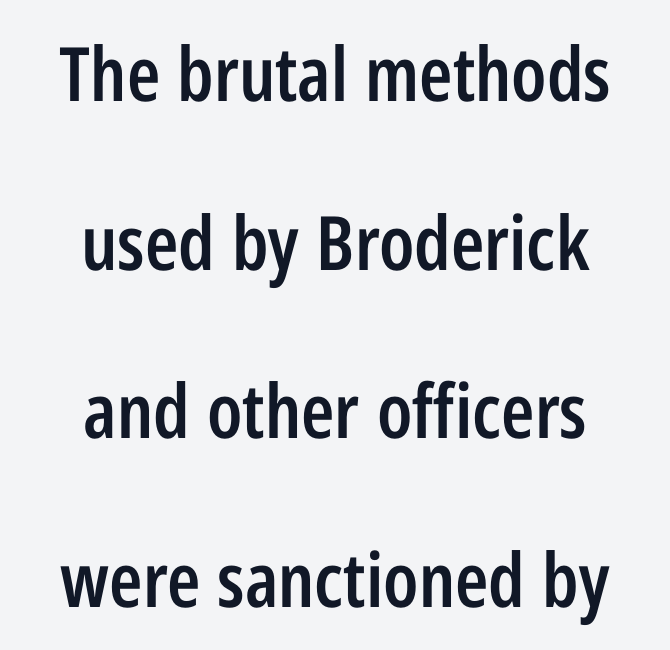
The image shows 75 px semibold, condensed sans-serif type, upright; set centered, loose line spacing (2.25x), normal letter spacing, not underlined; low stroke contrast and a medium x-height.
